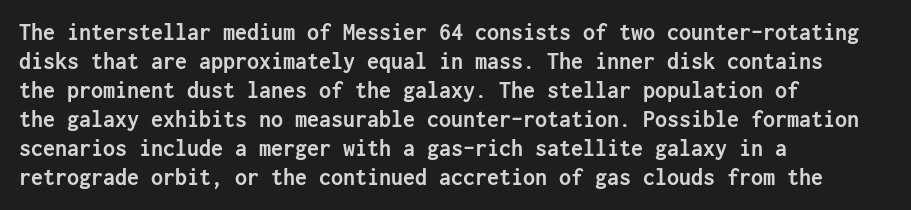
{"italic": "no", "bold": "yes", "underline": "no", "align": "left", "line_spacing_ratio": 1.21, "letter_spacing": "normal", "letter_spacing_em": 0.0, "glyph_px": 24}
